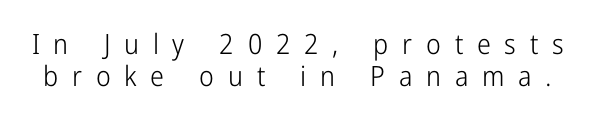
Q: Is the text bold? A: No.
Q: Is the text italic (slanted)? A: No, it is upright.
Q: Is the typeface a serif or a sans-serif typeface? A: Sans-serif.
Q: Is the text underlined? A: No.
Q: Is the spacing between letters normal or unusually wide? A: Unusually wide.
Q: Is the spacing between lines tight, normal or loose? A: Tight.
Q: Width (condensed, normal, or wide)? A: Condensed.
Q: Stroke contrast? A: Low.
Q: x-height? A: Medium.
Q: Monospaced? A: No.
